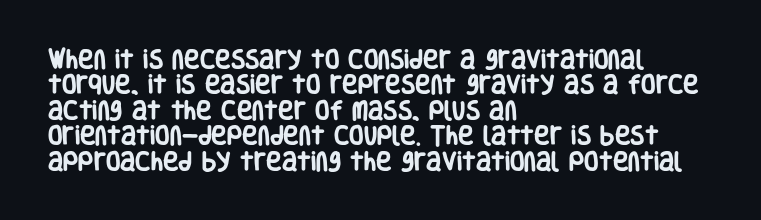
The image shows 21 px bold type, upright; set left-aligned, line spacing 1.21x, normal letter spacing, not underlined.
